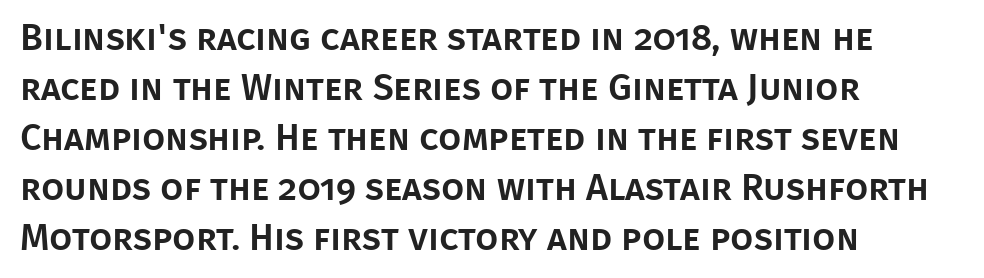
Q: Is the text italic (slanted)? A: No, it is upright.
Q: Is the typeface a serif or a sans-serif typeface? A: Sans-serif.
Q: Is the text underlined? A: No.
Q: How is the paragraph aligned? A: Left-aligned.
Q: Is the spacing between letters normal or unusually wide? A: Normal.
Q: Is the spacing between lines tight, normal or loose? A: Normal.
Q: Width (condensed, normal, or wide)? A: Normal.
Q: Stroke contrast? A: Low.
Q: x-height? A: Large.
Q: Monospaced? A: No.
